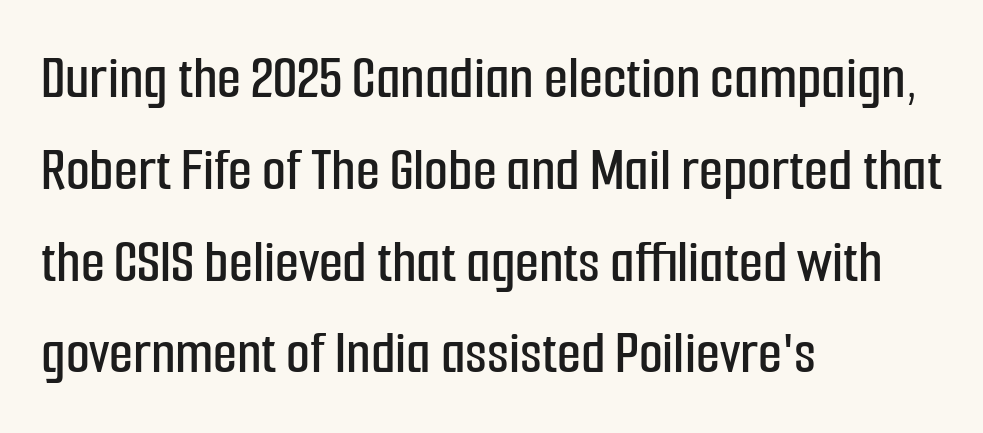
Q: Is the text italic (slanted)? A: No, it is upright.
Q: Is the typeface a serif or a sans-serif typeface? A: Sans-serif.
Q: Is the text underlined? A: No.
Q: How is the paragraph aligned? A: Left-aligned.
Q: Is the spacing between letters normal or unusually wide? A: Normal.
Q: Is the spacing between lines tight, normal or loose? A: Normal.
Q: Width (condensed, normal, or wide)? A: Condensed.
Q: Stroke contrast? A: Low.
Q: x-height? A: Medium.
Q: Monospaced? A: No.
